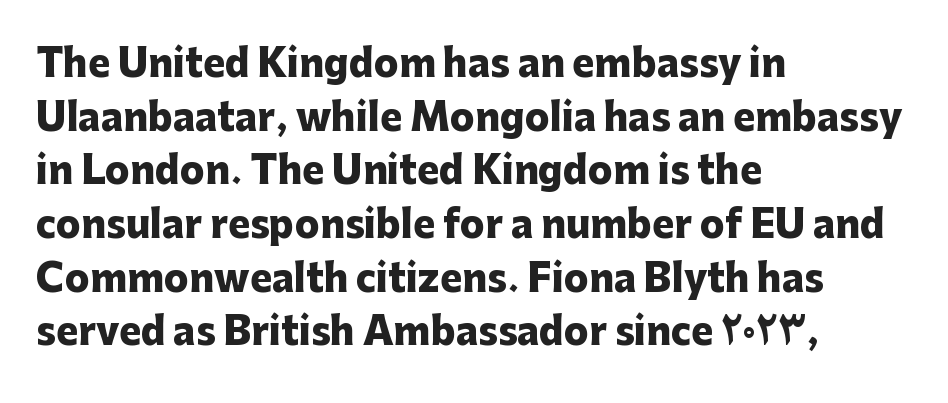
The image shows 37 px heavy sans-serif type, upright; set left-aligned, normal line spacing (1.45x), normal letter spacing, not underlined; low stroke contrast and a medium x-height.
